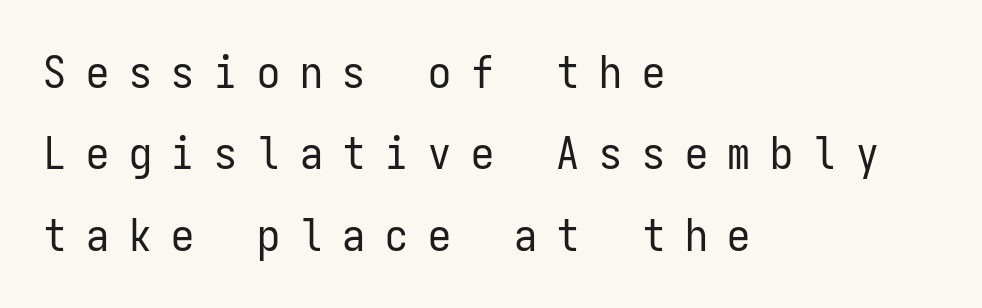
The image shows 46 px regular-weight, condensed sans-serif type, upright, monospaced; set left-aligned, line spacing 1.77x, unusually wide letter spacing (+0.43 em), not underlined; low stroke contrast and a medium x-height.
